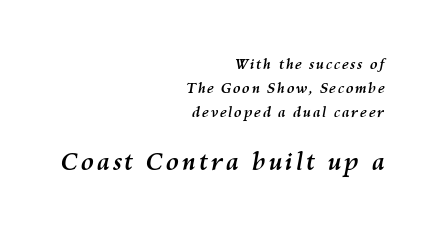
Descender tails drop into unmarked territory. The compositor pushed each line to the right boundary. You get the small type first, then a jump to larger type. Italic: yes, the glyphs are oblique. This is heavy type, rendered in bold.
